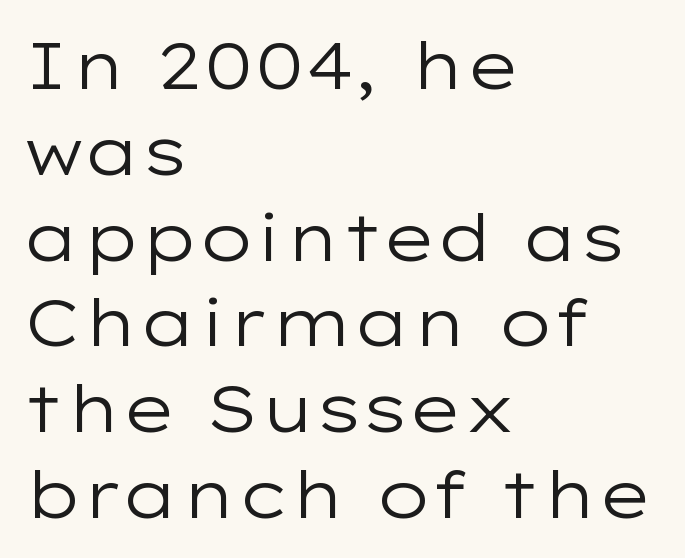
{"serif": "no", "italic": "no", "bold": "no", "weight": "regular", "width": "wide", "stroke_contrast": "low", "x_height": "medium", "monospaced": "no", "underline": "no", "align": "left", "line_spacing": "normal", "line_spacing_ratio": 1.3, "letter_spacing": "normal", "letter_spacing_em": 0.0, "glyph_px": 66}
